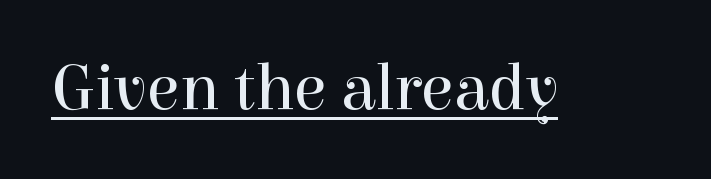
Q: Is the text bold? A: No.
Q: Is the text italic (slanted)? A: No, it is upright.
Q: Is the typeface a serif or a sans-serif typeface? A: Serif.
Q: Is the text underlined? A: Yes.
Q: Is the spacing between letters normal or unusually wide? A: Normal.
Q: Width (condensed, normal, or wide)? A: Normal.
Q: x-height? A: Medium.
Q: Monospaced? A: No.
